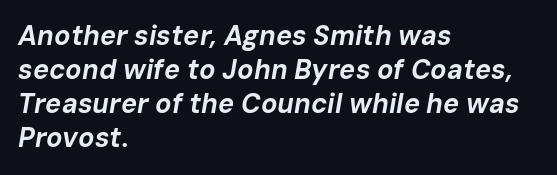
The image shows 27 px bold type, italic (leaning right); set left-aligned, normal line spacing (1.26x), normal letter spacing, not underlined.
